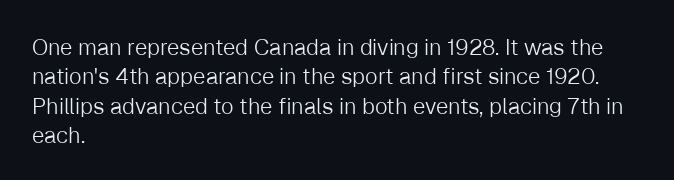
The image shows 22 px text type, upright; set left-aligned, normal line spacing (1.34x), normal letter spacing, not underlined.
